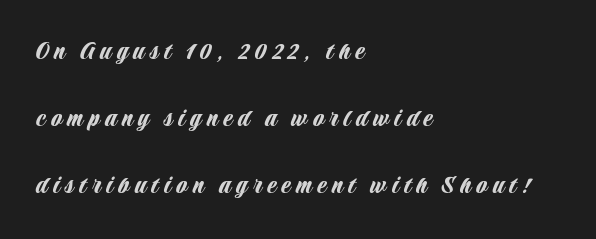
Q: Is the text italic (slanted)? A: Yes.
Q: Is the typeface a serif or a sans-serif typeface? A: Sans-serif.
Q: Is the text underlined? A: No.
Q: How is the paragraph aligned? A: Left-aligned.
Q: Is the spacing between lines tight, normal or loose? A: Loose.
Q: Width (condensed, normal, or wide)? A: Condensed.
Q: Stroke contrast? A: Low.
Q: x-height? A: Large.
Q: Monospaced? A: No.
